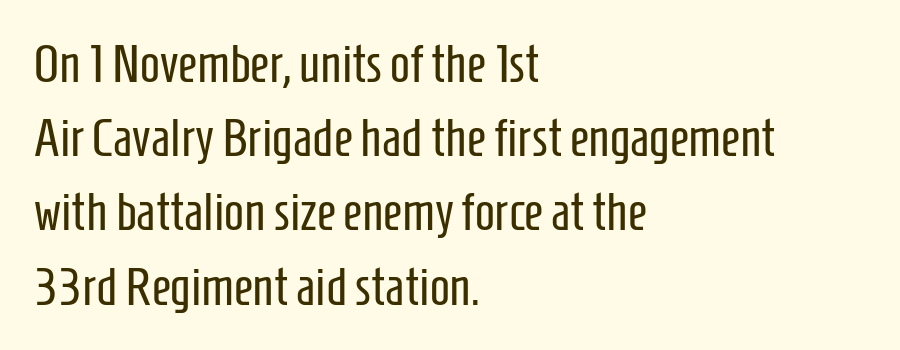
The image shows 53 px regular-weight, condensed sans-serif type, upright; set left-aligned, normal line spacing (1.4x), normal letter spacing, not underlined; low stroke contrast and a medium x-height.
